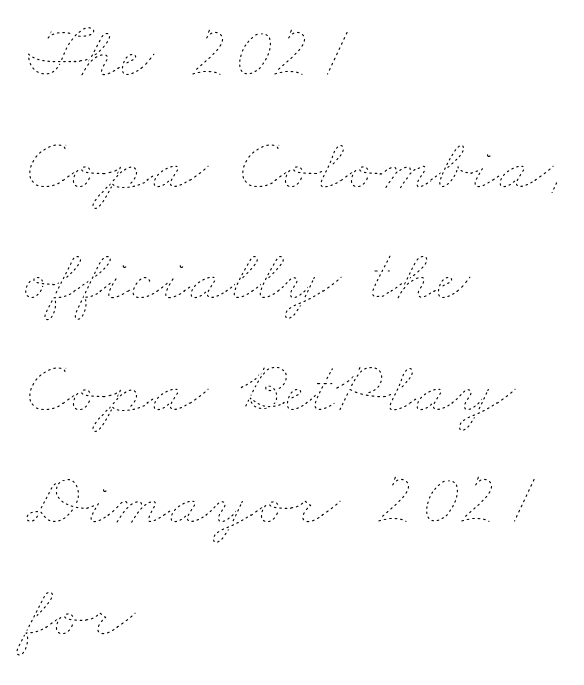
Summary of weight: not heavy and not bold. The letterforms sit shoulder to shoulder at normal distance. Teacher's note: observe the even left margin — that is flush-left alignment. The zone under the glyphs is completely vacant. Varying glyph widths throughout — classic text-font behaviour. Students, observe: this is what conventionally led text looks like.
